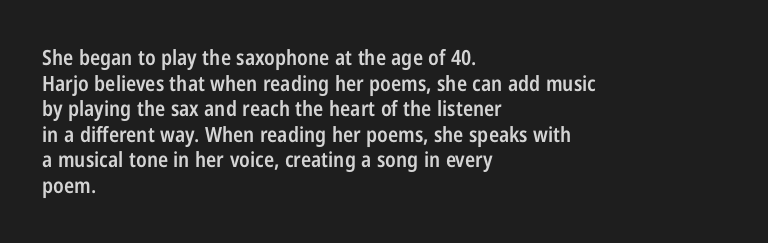
Q: Is the text bold? A: Semi-bold.
Q: Is the text italic (slanted)? A: No, it is upright.
Q: Is the text underlined? A: No.
Q: How is the paragraph aligned? A: Left-aligned.
Q: Is the spacing between letters normal or unusually wide? A: Normal.
